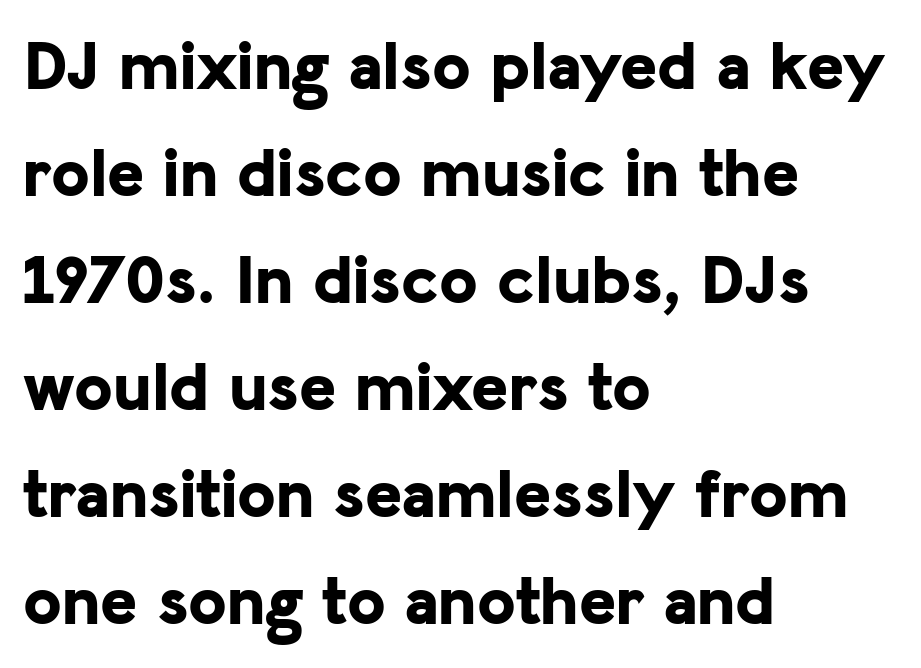
Q: Is the text bold? A: Yes.
Q: Is the text italic (slanted)? A: No, it is upright.
Q: Is the typeface a serif or a sans-serif typeface? A: Sans-serif.
Q: Is the text underlined? A: No.
Q: How is the paragraph aligned? A: Left-aligned.
Q: Is the spacing between letters normal or unusually wide? A: Normal.
Q: Is the spacing between lines tight, normal or loose? A: Normal.
Q: Width (condensed, normal, or wide)? A: Normal.
Q: Stroke contrast? A: Low.
Q: x-height? A: Medium.
Q: Monospaced? A: No.
